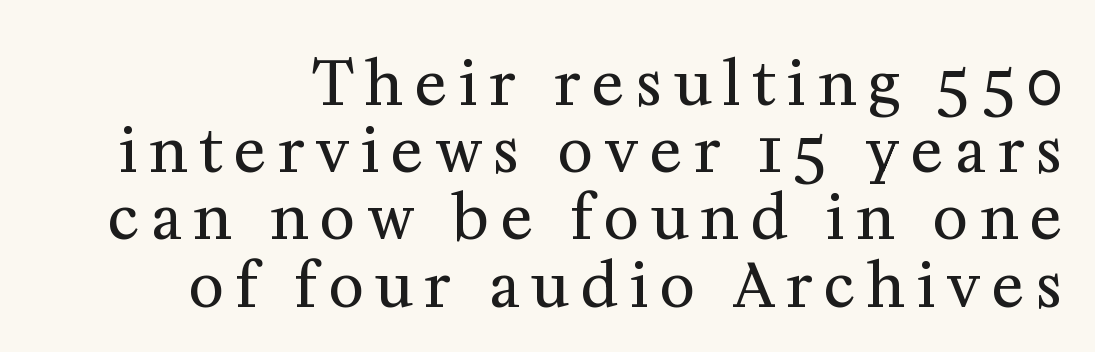
{"serif": "yes", "italic": "no", "bold": "no", "weight": "regular", "width": "normal", "stroke_contrast": "medium", "x_height": "medium", "monospaced": "no", "underline": "no", "align": "right", "line_spacing": "tight", "line_spacing_ratio": 1.12, "letter_spacing": "wide", "letter_spacing_em": 0.2, "glyph_px": 60}
